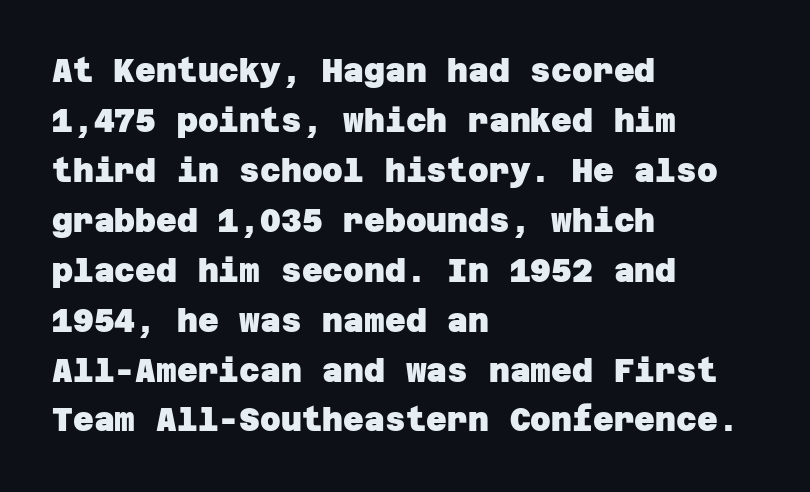
Q: Is the text bold? A: Yes.
Q: Is the typeface a serif or a sans-serif typeface? A: Sans-serif.
Q: Is the text underlined? A: No.
Q: How is the paragraph aligned? A: Left-aligned.
Q: Is the spacing between letters normal or unusually wide? A: Normal.
Q: Is the spacing between lines tight, normal or loose? A: Normal.
Q: Width (condensed, normal, or wide)? A: Normal.
Q: Stroke contrast? A: Low.
Q: x-height? A: Large.
